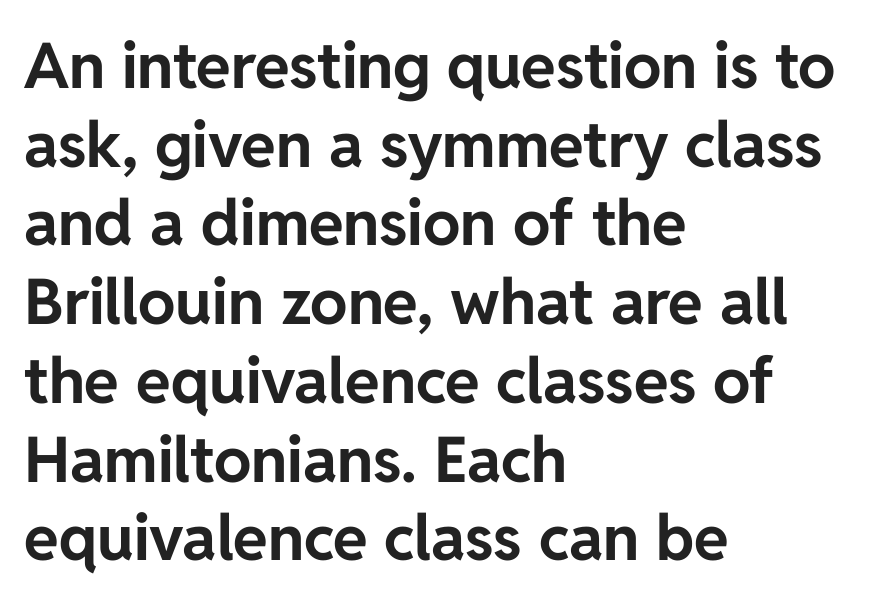
Q: Is the text bold? A: Yes.
Q: Is the text italic (slanted)? A: No, it is upright.
Q: Is the typeface a serif or a sans-serif typeface? A: Sans-serif.
Q: Is the text underlined? A: No.
Q: How is the paragraph aligned? A: Left-aligned.
Q: Is the spacing between letters normal or unusually wide? A: Normal.
Q: Is the spacing between lines tight, normal or loose? A: Normal.
Q: Width (condensed, normal, or wide)? A: Normal.
Q: Stroke contrast? A: Low.
Q: x-height? A: Medium.
Q: Monospaced? A: No.
